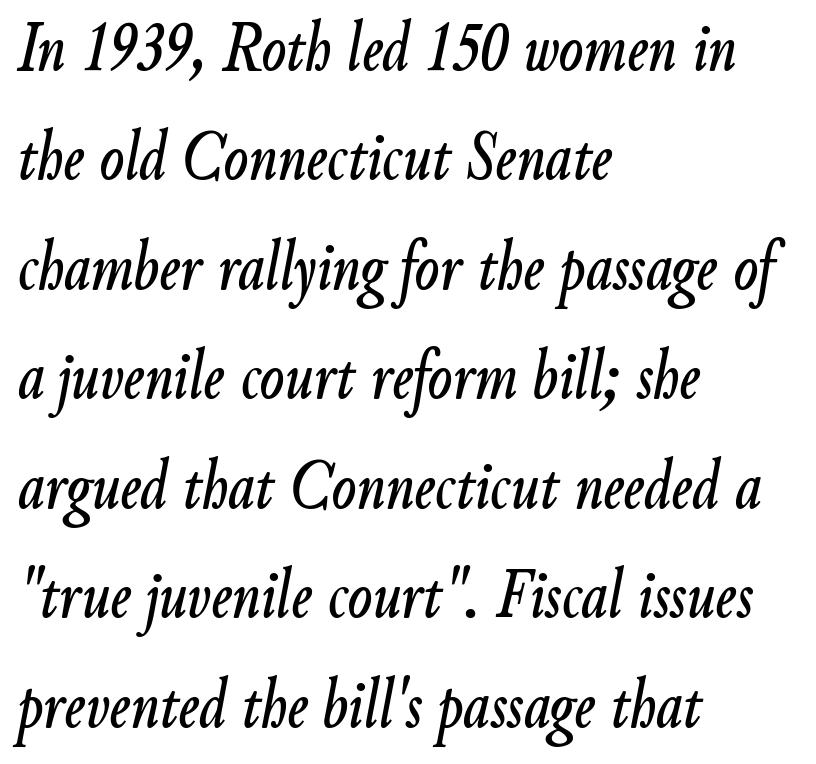
Clear beneath every line of the passage. The rendering applies a slant to the glyphs. These lines stack with their left ends in a neat column. In terms of letterspacing, this is plain default setting. This block has exactly the height ordinary leading produces. These lines are rendered in a variable-pitch font.
